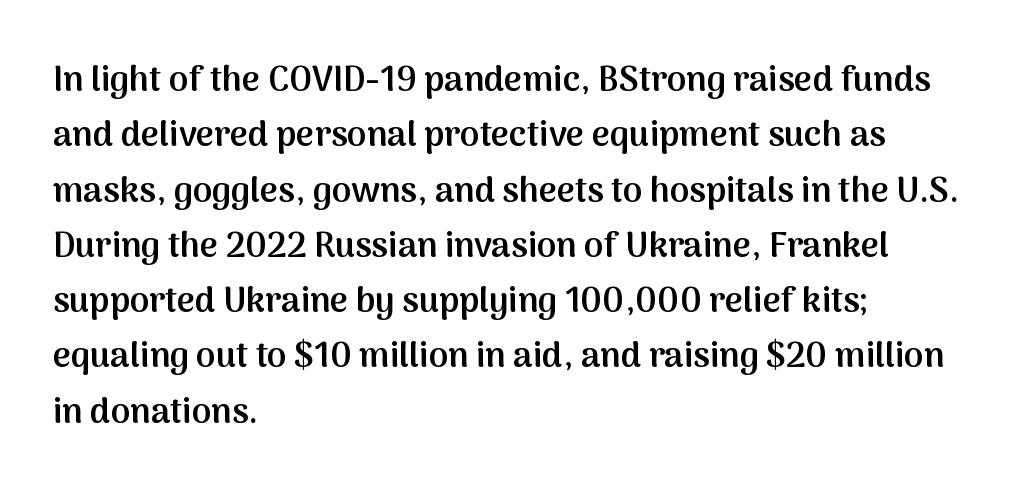
Q: Is the text bold? A: Semi-bold.
Q: Is the text italic (slanted)? A: No, it is upright.
Q: Is the typeface a serif or a sans-serif typeface? A: Sans-serif.
Q: Is the text underlined? A: No.
Q: How is the paragraph aligned? A: Left-aligned.
Q: Is the spacing between letters normal or unusually wide? A: Normal.
Q: Is the spacing between lines tight, normal or loose? A: Normal.
Q: Width (condensed, normal, or wide)? A: Normal.
Q: Stroke contrast? A: Medium.
Q: x-height? A: Medium.
Q: Monospaced? A: No.
